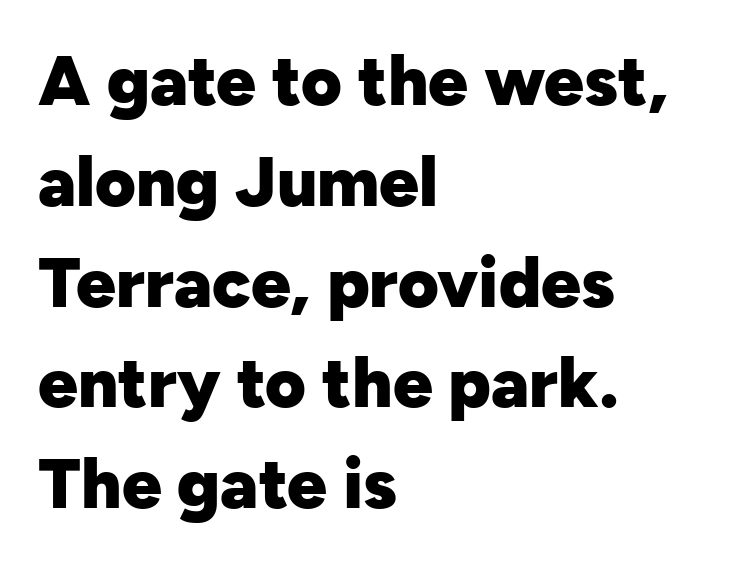
Q: Is the text bold? A: Yes.
Q: Is the text italic (slanted)? A: No, it is upright.
Q: Is the typeface a serif or a sans-serif typeface? A: Sans-serif.
Q: Is the text underlined? A: No.
Q: How is the paragraph aligned? A: Left-aligned.
Q: Is the spacing between letters normal or unusually wide? A: Normal.
Q: Is the spacing between lines tight, normal or loose? A: Normal.
Q: Width (condensed, normal, or wide)? A: Normal.
Q: Stroke contrast? A: Low.
Q: x-height? A: Medium.
Q: Monospaced? A: No.
